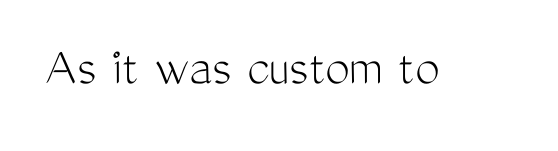
Stems here are at most as thick as an everyday book face. Italic: no, the glyphs are upright roman. Spacing verdict: proportional, widths tailored to each character. This sample uses plain, unmodified letter spacing. Examine the stroke ends and you'll find no serifs. The zone under the glyphs is completely vacant.
